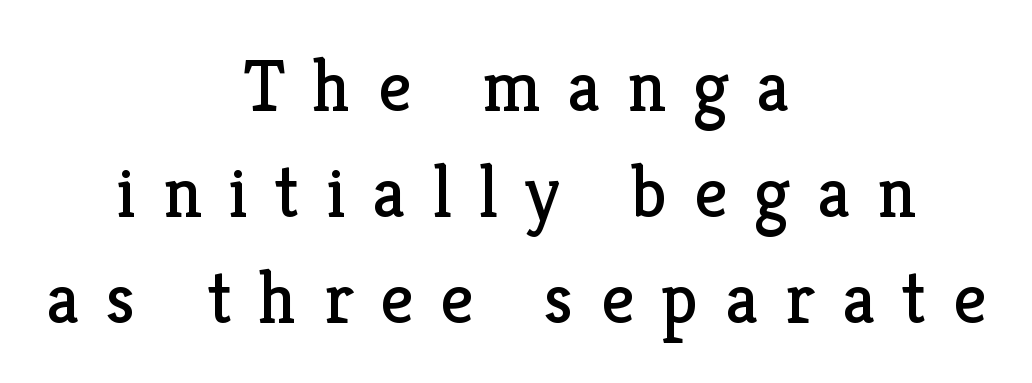
{"serif": "yes", "italic": "no", "bold": "no", "weight": "regular", "width": "normal", "stroke_contrast": "low", "x_height": "medium", "monospaced": "no", "underline": "no", "align": "center", "line_spacing": "normal", "line_spacing_ratio": 1.45, "letter_spacing": "wide", "letter_spacing_em": 0.37, "glyph_px": 73}
